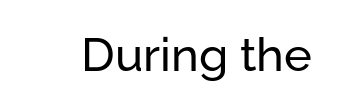
Each letter keeps its own natural width here, so spacing adapts to shape. A typesetter would label this face a sans. Bare-footed words on every line. The passage shown has conventional tracking throughout.
